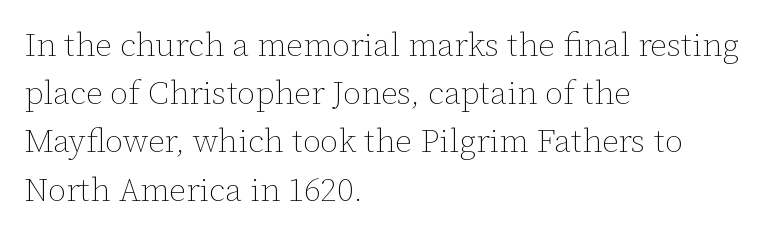
Q: Is the text bold? A: No.
Q: Is the text italic (slanted)? A: No, it is upright.
Q: Is the text underlined? A: No.
Q: How is the paragraph aligned? A: Left-aligned.
Q: Is the spacing between letters normal or unusually wide? A: Normal.
Q: Is the spacing between lines tight, normal or loose? A: Normal.
Q: Width (condensed, normal, or wide)? A: Normal.
Q: Stroke contrast? A: Low.
Q: x-height? A: Medium.
Q: Monospaced? A: No.
